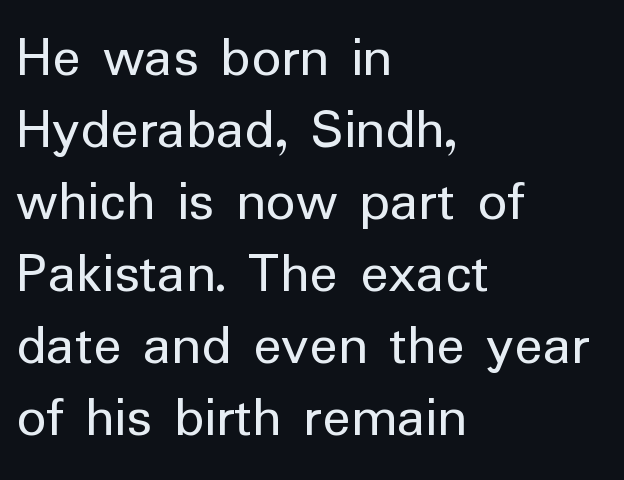
The image shows 59 px regular-weight sans-serif type, upright; set left-aligned, line spacing 1.22x, normal letter spacing, not underlined; low stroke contrast and a medium x-height.
